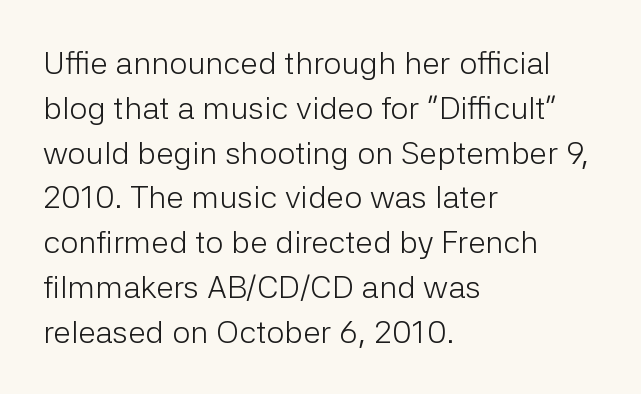
Q: Is the text bold? A: No.
Q: Is the text italic (slanted)? A: No, it is upright.
Q: Is the typeface a serif or a sans-serif typeface? A: Sans-serif.
Q: Is the text underlined? A: No.
Q: How is the paragraph aligned? A: Left-aligned.
Q: Is the spacing between letters normal or unusually wide? A: Normal.
Q: Is the spacing between lines tight, normal or loose? A: Normal.
Q: Width (condensed, normal, or wide)? A: Normal.
Q: Stroke contrast? A: Low.
Q: x-height? A: Medium.
Q: Monospaced? A: No.
